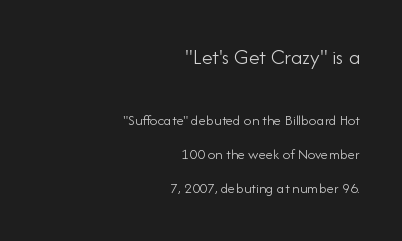
Casual observation: everything's shoved over to the right. Ascenders rise straight up at ninety degrees. Size contrast runs from large at the top to small at the bottom. This block would shrink considerably if given ordinary leading; it's expanded now. Tracking value appears to be zero — textbook default spacing.
